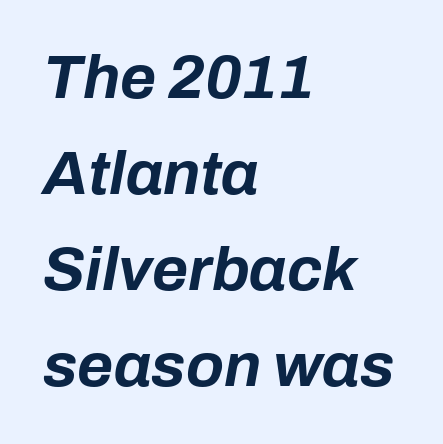
The image shows 62 px bold type, italic (leaning right); set left-aligned, normal line spacing (1.55x), normal letter spacing, not underlined; low stroke contrast and a medium x-height.
